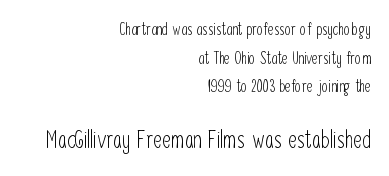
The foot of each line stays bare and open. These lines keep a tight, regular rhythm from letter to letter. No letter is thick-stroked: the sample isn't bold. Typesetter's note — lower block bumped up in size, upper block left smaller. Quick note: not italic, upright.
